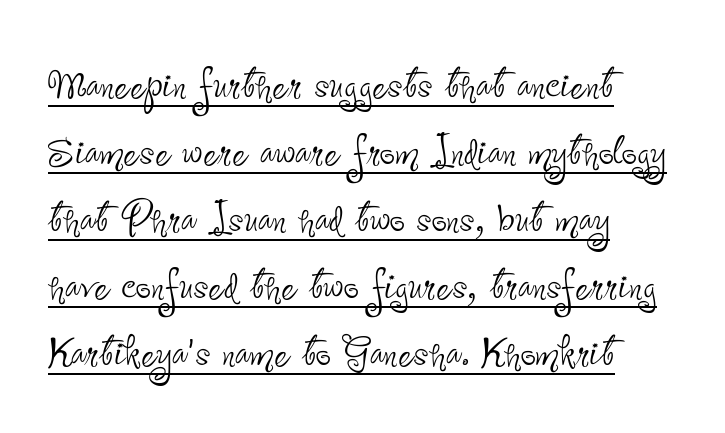
No feet cap the strokes, marking this as sans-serif type. The rendering uses the underline text-decoration. Think of a printed novel: that variable character pitch is what you see here. Stroke mass is kept to a normal reading level or below.
